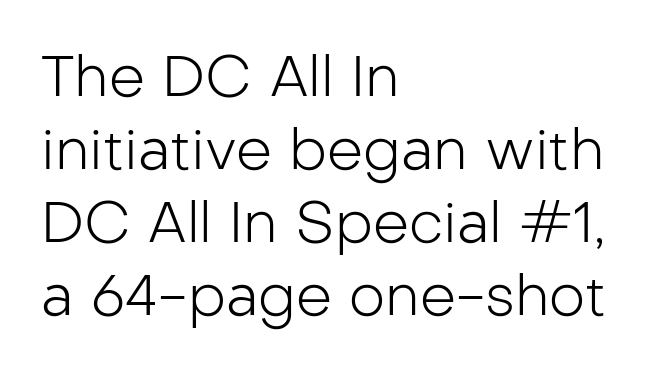
Q: Is the text bold? A: No.
Q: Is the text italic (slanted)? A: No, it is upright.
Q: Is the typeface a serif or a sans-serif typeface? A: Sans-serif.
Q: Is the text underlined? A: No.
Q: How is the paragraph aligned? A: Left-aligned.
Q: Is the spacing between letters normal or unusually wide? A: Normal.
Q: Is the spacing between lines tight, normal or loose? A: Normal.
Q: Width (condensed, normal, or wide)? A: Normal.
Q: Stroke contrast? A: Low.
Q: x-height? A: Medium.
Q: Monospaced? A: No.
